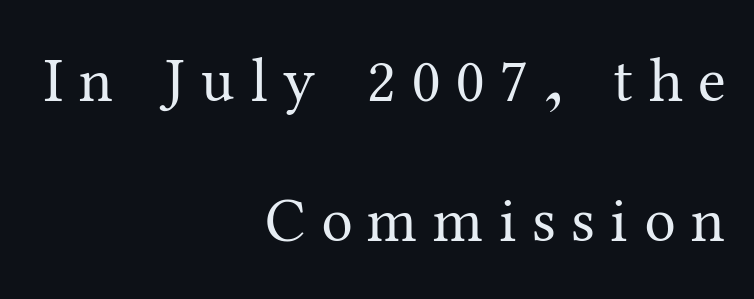
The image shows 63 px regular-weight serif type, upright; set right-aligned, loose line spacing (2.23x), unusually wide letter spacing (+0.25 em), not underlined; medium stroke contrast and a medium x-height.
